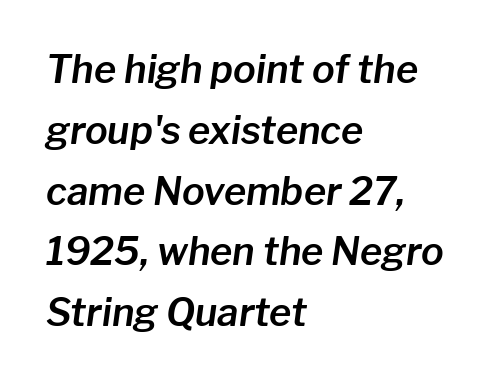
Q: Is the text italic (slanted)? A: Yes, it leans right by about 8 degrees.
Q: Is the text underlined? A: No.
Q: How is the paragraph aligned? A: Left-aligned.
Q: Is the spacing between letters normal or unusually wide? A: Normal.
Q: Is the spacing between lines tight, normal or loose? A: Normal.
Q: Width (condensed, normal, or wide)? A: Normal.
Q: Stroke contrast? A: Low.
Q: x-height? A: Medium.
Q: Monospaced? A: No.
